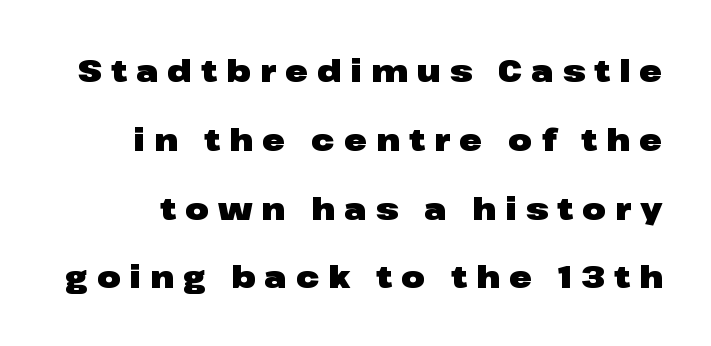
Q: Is the text bold? A: Yes.
Q: Is the text italic (slanted)? A: No, it is upright.
Q: Is the typeface a serif or a sans-serif typeface? A: Sans-serif.
Q: Is the text underlined? A: No.
Q: Is the spacing between letters normal or unusually wide? A: Unusually wide.
Q: Is the spacing between lines tight, normal or loose? A: Loose.
Q: Width (condensed, normal, or wide)? A: Wide.
Q: Stroke contrast? A: Low.
Q: x-height? A: Medium.
Q: Monospaced? A: No.
